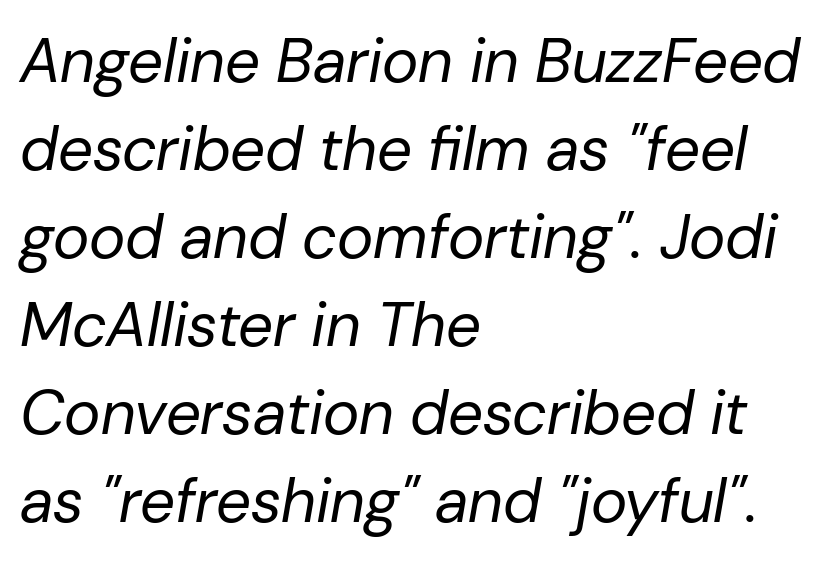
The image shows 62 px regular-weight type, italic (leaning right); set left-aligned, normal line spacing (1.42x), normal letter spacing, not underlined; low stroke contrast and a medium x-height.
